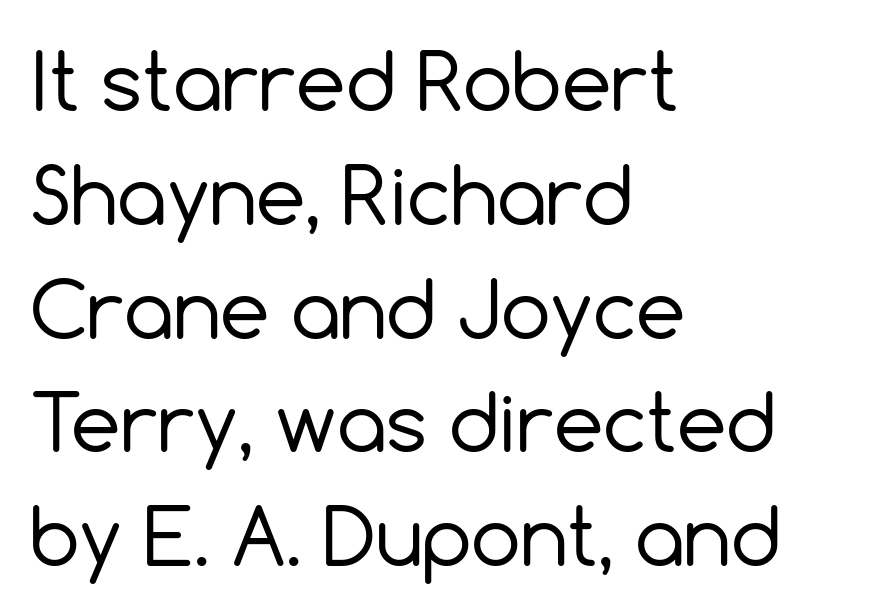
{"serif": "no", "italic": "no", "bold": "no", "weight": "regular", "width": "normal", "x_height": "medium", "monospaced": "no", "underline": "no", "align": "left", "line_spacing": "normal", "line_spacing_ratio": 1.44, "letter_spacing": "normal", "letter_spacing_em": 0.0, "glyph_px": 79}
